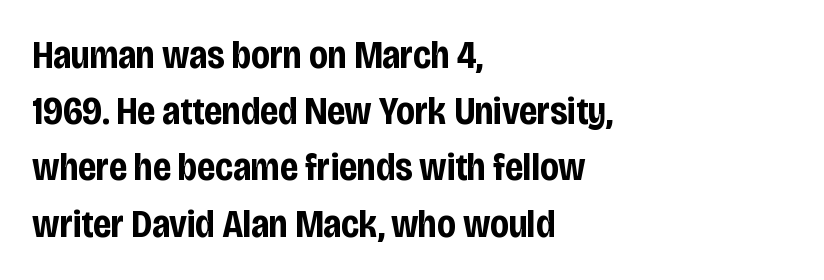
Q: Is the text bold? A: Yes.
Q: Is the text italic (slanted)? A: No, it is upright.
Q: Is the typeface a serif or a sans-serif typeface? A: Sans-serif.
Q: Is the text underlined? A: No.
Q: How is the paragraph aligned? A: Left-aligned.
Q: Is the spacing between letters normal or unusually wide? A: Normal.
Q: Is the spacing between lines tight, normal or loose? A: Normal.
Q: Width (condensed, normal, or wide)? A: Condensed.
Q: Stroke contrast? A: Low.
Q: x-height? A: Large.
Q: Monospaced? A: No.
